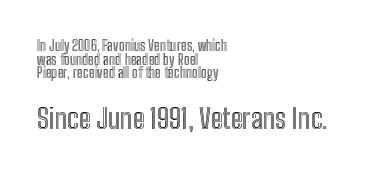
Q: Is the text italic (slanted)? A: No, it is upright.
Q: Is the text underlined? A: No.
Q: How is the paragraph aligned? A: Left-aligned.
Q: Is the spacing between letters normal or unusually wide? A: Normal.
Q: Is the spacing between lines tight, normal or loose? A: Tight.
Q: Which block of text is set in a larger size, the first (top) or the second (bottom)? A: The second (bottom) one.
Q: Width (condensed, normal, or wide)? A: Condensed.
Q: x-height? A: Medium.
Q: Monospaced? A: No.
